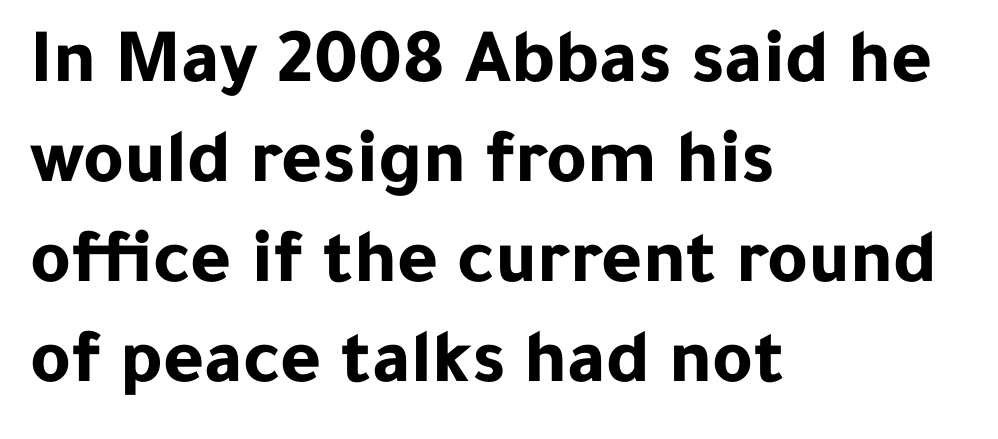
Q: Is the text bold? A: Yes.
Q: Is the text italic (slanted)? A: No, it is upright.
Q: Is the typeface a serif or a sans-serif typeface? A: Sans-serif.
Q: Is the text underlined? A: No.
Q: How is the paragraph aligned? A: Left-aligned.
Q: Is the spacing between letters normal or unusually wide? A: Normal.
Q: Is the spacing between lines tight, normal or loose? A: Normal.
Q: Width (condensed, normal, or wide)? A: Normal.
Q: Stroke contrast? A: Low.
Q: x-height? A: Medium.
Q: Monospaced? A: No.
